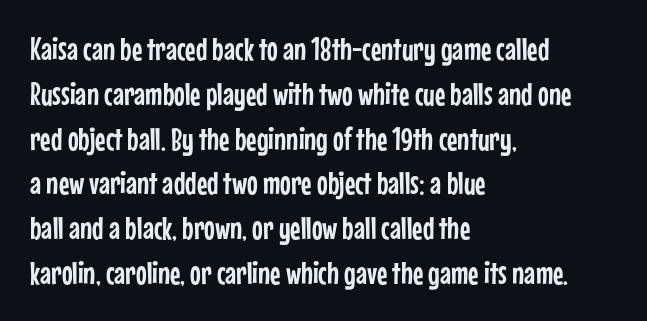
Each letter's strokes conclude bluntly, with no projecting serifs. The rendering uses natural spacing where letterforms have individual widths. All the whitespace from short lines collects on the right. Normally led — the rows are evenly, conventionally spaced. The string is rendered with underlining switched off.
